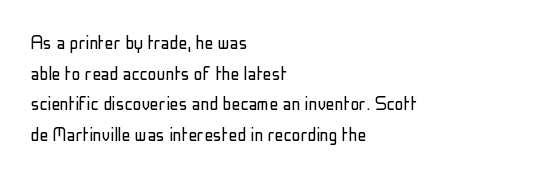
Q: Is the text bold? A: No.
Q: Is the text italic (slanted)? A: No, it is upright.
Q: Is the text underlined? A: No.
Q: How is the paragraph aligned? A: Left-aligned.
Q: Is the spacing between letters normal or unusually wide? A: Normal.
Q: Is the spacing between lines tight, normal or loose? A: Normal.
